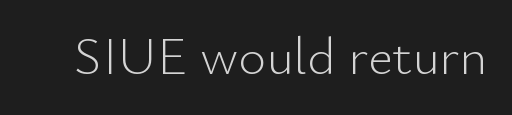
{"serif": "no", "italic": "no", "bold": "no", "weight": "light", "width": "normal", "stroke_contrast": "low", "x_height": "small", "monospaced": "no", "underline": "no", "letter_spacing": "normal", "letter_spacing_em": 0.0, "glyph_px": 53}
